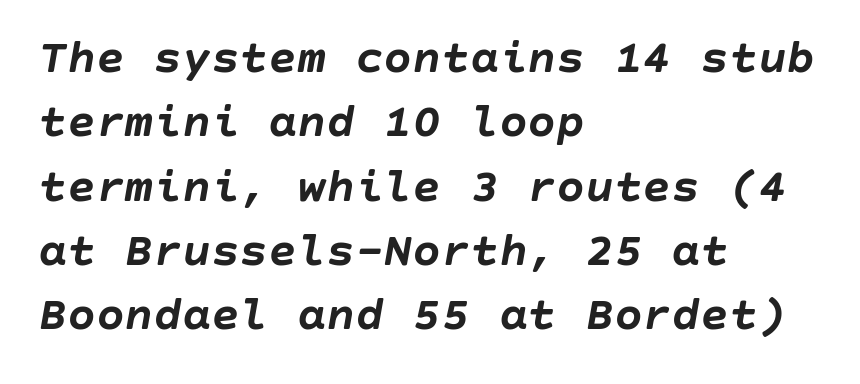
{"italic": "yes", "lean": "right", "slant_degrees": 10, "bold": "yes", "weight": "semibold", "width": "normal", "stroke_contrast": "low", "x_height": "large", "underline": "no", "align": "left", "line_spacing": "normal", "line_spacing_ratio": 1.34, "letter_spacing": "normal", "letter_spacing_em": 0.0, "glyph_px": 48}
